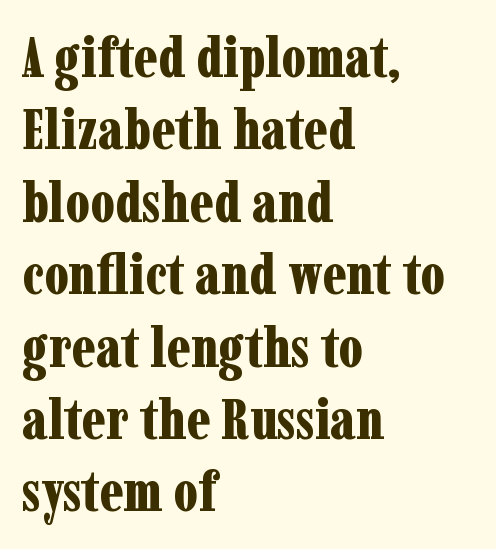
Q: Is the text bold? A: Yes.
Q: Is the text italic (slanted)? A: No, it is upright.
Q: Is the typeface a serif or a sans-serif typeface? A: Serif.
Q: Is the text underlined? A: No.
Q: How is the paragraph aligned? A: Left-aligned.
Q: Is the spacing between letters normal or unusually wide? A: Normal.
Q: Is the spacing between lines tight, normal or loose? A: Normal.
Q: Width (condensed, normal, or wide)? A: Condensed.
Q: Stroke contrast? A: Low.
Q: x-height? A: Medium.
Q: Monospaced? A: No.
